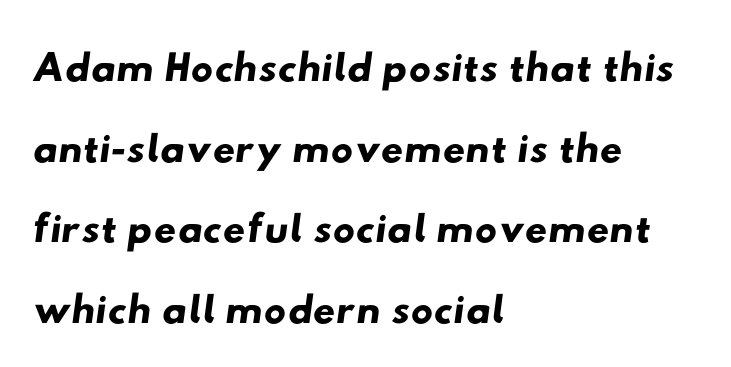
Q: Is the typeface a serif or a sans-serif typeface? A: Sans-serif.
Q: Is the text underlined? A: No.
Q: How is the paragraph aligned? A: Left-aligned.
Q: Is the spacing between letters normal or unusually wide? A: Normal.
Q: Is the spacing between lines tight, normal or loose? A: Normal.
Q: Width (condensed, normal, or wide)? A: Wide.
Q: Stroke contrast? A: Low.
Q: x-height? A: Small.
Q: Monospaced? A: No.
